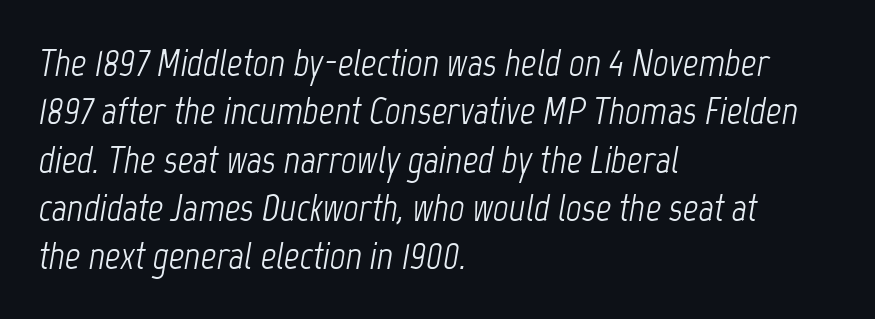
Stems here are at most as thick as an everyday book face. Proportional: the letters do not fall into vertical columns. Italic? Definitely — the glyphs are oblique. Standard letterfit; no display-style spreading of the glyphs. Vertical spacing — default.
